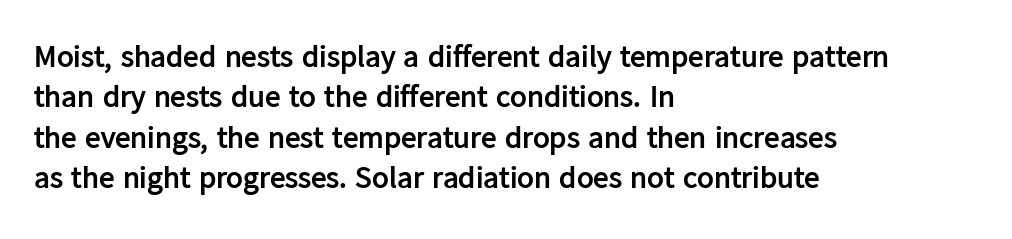
The image shows 31 px semibold sans-serif type, upright; set left-aligned, normal line spacing (1.3x), normal letter spacing, not underlined; low stroke contrast and a medium x-height.
